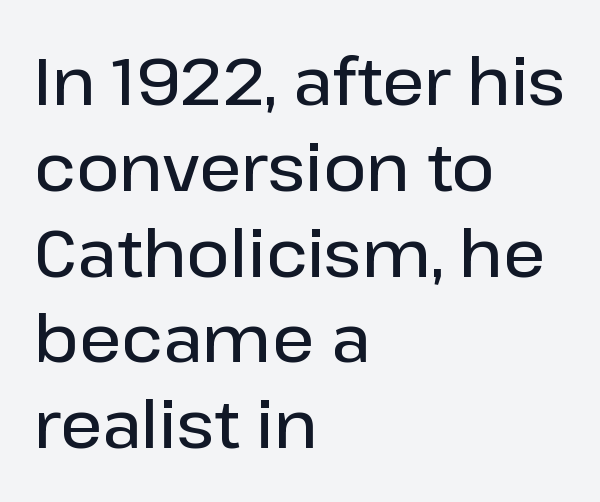
Q: Is the text bold? A: Semi-bold.
Q: Is the text italic (slanted)? A: No, it is upright.
Q: Is the typeface a serif or a sans-serif typeface? A: Sans-serif.
Q: Is the text underlined? A: No.
Q: How is the paragraph aligned? A: Left-aligned.
Q: Is the spacing between letters normal or unusually wide? A: Normal.
Q: Is the spacing between lines tight, normal or loose? A: Normal.
Q: Width (condensed, normal, or wide)? A: Normal.
Q: Stroke contrast? A: Low.
Q: x-height? A: Medium.
Q: Monospaced? A: No.
